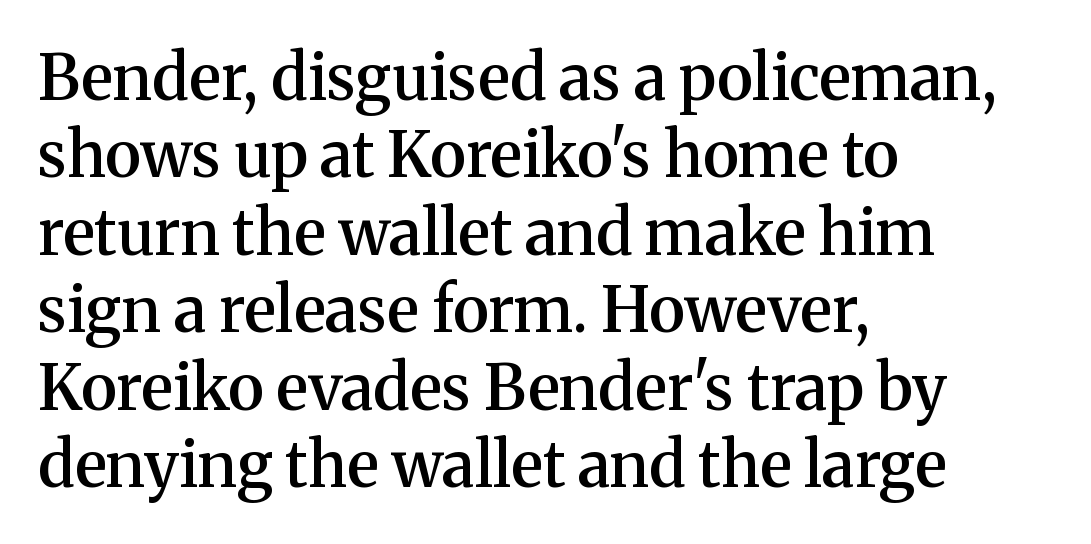
The image shows 63 px semibold serif type, upright; set left-aligned, line spacing 1.23x, normal letter spacing, not underlined; medium stroke contrast and a medium x-height.
